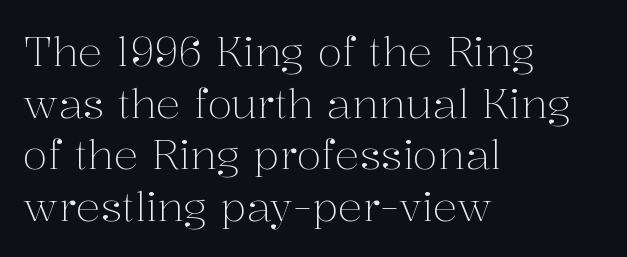
Upright lettering throughout. The area under the type is left untouched. Typographically, this falls in the serif category. Normally led — the rows are evenly, conventionally spaced. The passage shown is not bold in any degree.
